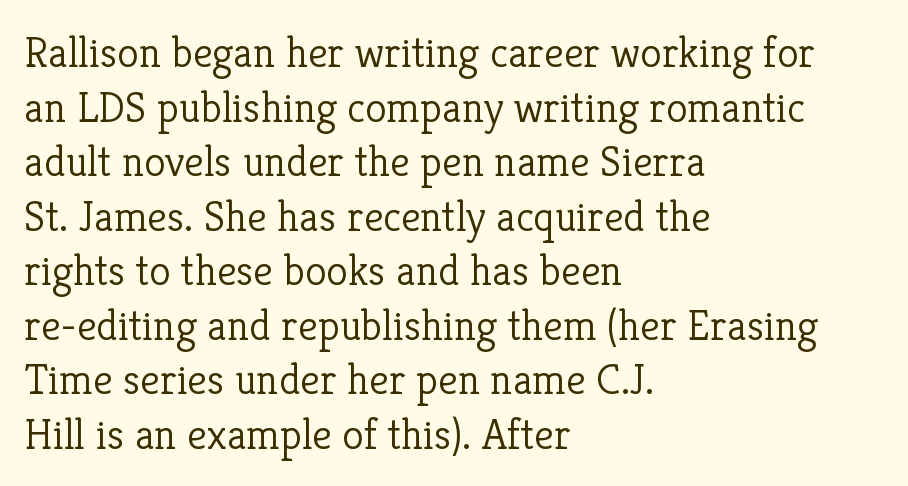
The image shows 44 px light serif type, upright; set left-aligned, line spacing 1.24x, normal letter spacing, not underlined; low stroke contrast and a medium x-height.
